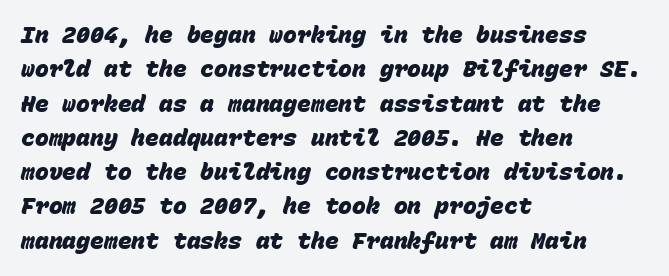
{"bold": "yes", "underline": "no", "align": "left", "line_spacing": "normal", "line_spacing_ratio": 1.49, "letter_spacing": "normal", "letter_spacing_em": 0.0, "glyph_px": 23}
